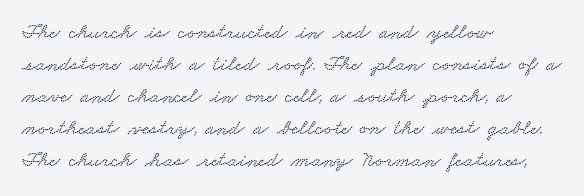
Q: Is the text underlined? A: No.
Q: How is the paragraph aligned? A: Left-aligned.
Q: Is the spacing between letters normal or unusually wide? A: Normal.
Q: Is the spacing between lines tight, normal or loose? A: Normal.
